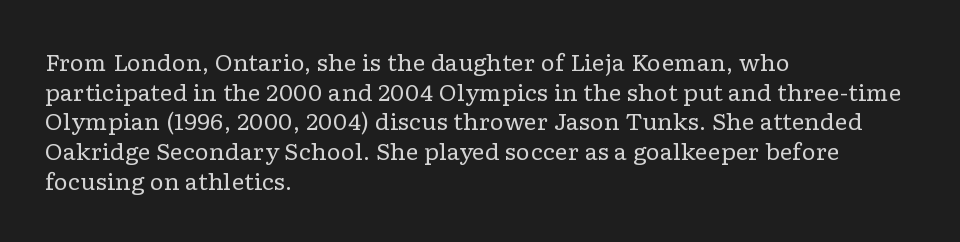
{"italic": "no", "bold": "no", "underline": "no", "align": "left", "line_spacing": "normal", "line_spacing_ratio": 1.35, "letter_spacing": "normal", "letter_spacing_em": 0.0, "glyph_px": 22}
